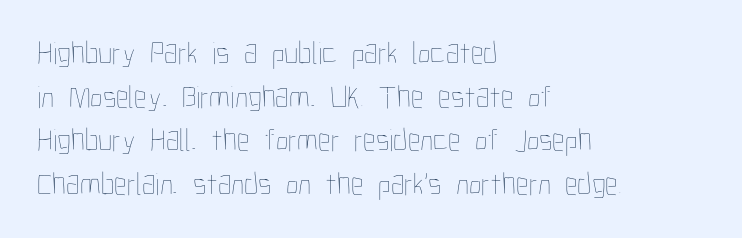
Q: Is the text bold? A: No.
Q: Is the text italic (slanted)? A: No, it is upright.
Q: Is the text underlined? A: No.
Q: How is the paragraph aligned? A: Left-aligned.
Q: Is the spacing between letters normal or unusually wide? A: Normal.
Q: Is the spacing between lines tight, normal or loose? A: Normal.
Q: Width (condensed, normal, or wide)? A: Condensed.
Q: Stroke contrast? A: Low.
Q: x-height? A: Medium.
Q: Monospaced? A: No.
